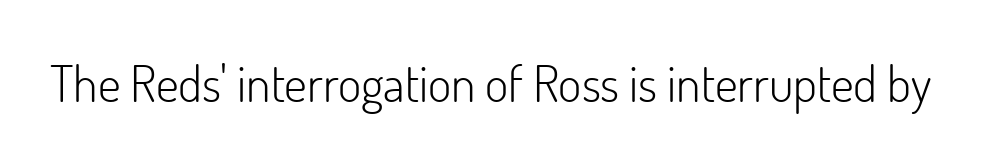
Q: Is the text bold? A: No.
Q: Is the text italic (slanted)? A: No, it is upright.
Q: Is the typeface a serif or a sans-serif typeface? A: Sans-serif.
Q: Is the text underlined? A: No.
Q: Is the spacing between letters normal or unusually wide? A: Normal.
Q: Width (condensed, normal, or wide)? A: Normal.
Q: Stroke contrast? A: Low.
Q: x-height? A: Small.
Q: Monospaced? A: No.
